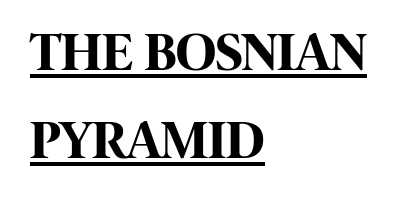
Q: Is the text bold? A: Yes.
Q: Is the text italic (slanted)? A: No, it is upright.
Q: Is the typeface a serif or a sans-serif typeface? A: Sans-serif.
Q: Is the text underlined? A: Yes.
Q: How is the paragraph aligned? A: Left-aligned.
Q: Is the spacing between letters normal or unusually wide? A: Normal.
Q: Is the spacing between lines tight, normal or loose? A: Normal.
Q: Width (condensed, normal, or wide)? A: Condensed.
Q: Stroke contrast? A: High.
Q: x-height? A: Large.
Q: Monospaced? A: No.
